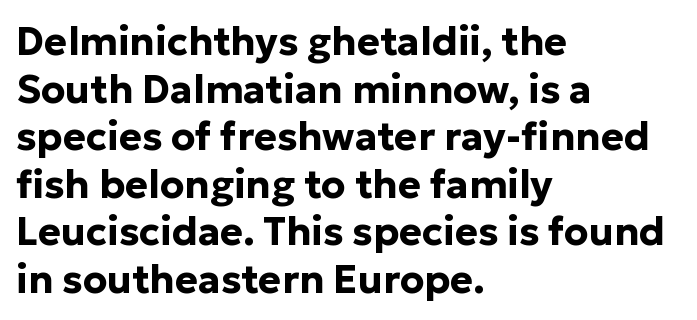
Nope, no serifs anywhere on these letters. The string is rendered with underlining switched off. Proportional: the letters do not fall into vertical columns. The letters are bold, with thick, heavy strokes. Is the letter spacing exaggerated? No — it looks like the ordinary default.
